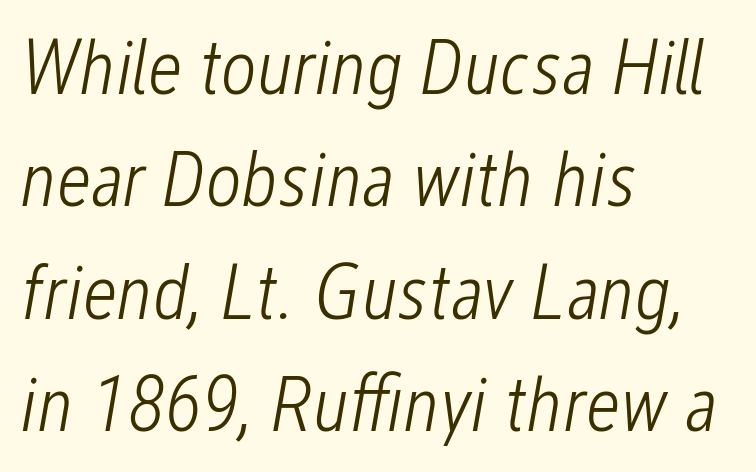
The image shows 78 px light, condensed type, italic (leaning right); set left-aligned, normal line spacing (1.44x), normal letter spacing, not underlined; low stroke contrast and a medium x-height.
